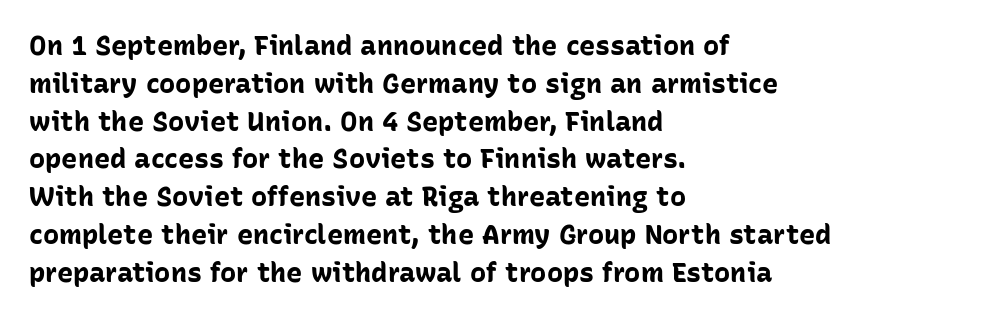
Q: Is the text bold? A: Yes.
Q: Is the text italic (slanted)? A: No, it is upright.
Q: Is the text underlined? A: No.
Q: How is the paragraph aligned? A: Left-aligned.
Q: Is the spacing between letters normal or unusually wide? A: Normal.
Q: Is the spacing between lines tight, normal or loose? A: Normal.
